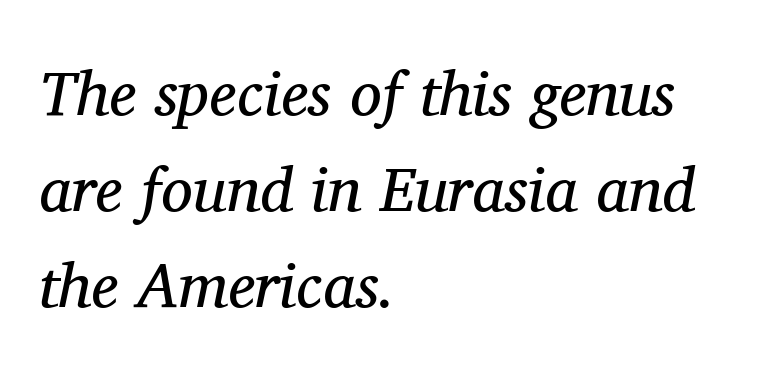
Q: Is the text bold? A: No.
Q: Is the text italic (slanted)? A: Yes, it leans right by about 11 degrees.
Q: Is the typeface a serif or a sans-serif typeface? A: Serif.
Q: Is the text underlined? A: No.
Q: How is the paragraph aligned? A: Left-aligned.
Q: Is the spacing between letters normal or unusually wide? A: Normal.
Q: Is the spacing between lines tight, normal or loose? A: Normal.
Q: Width (condensed, normal, or wide)? A: Normal.
Q: Stroke contrast? A: Medium.
Q: x-height? A: Medium.
Q: Monospaced? A: No.
